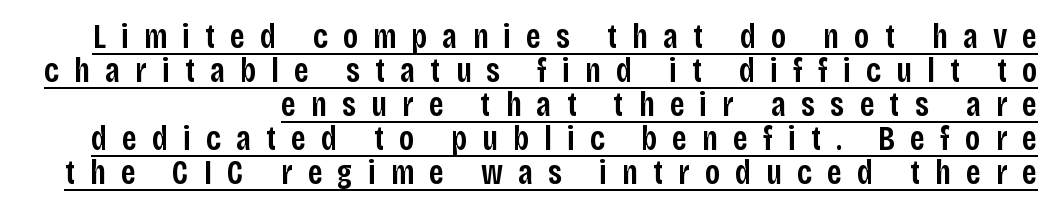
Q: Is the text bold? A: Semi-bold.
Q: Is the text italic (slanted)? A: No, it is upright.
Q: Is the typeface a serif or a sans-serif typeface? A: Sans-serif.
Q: Is the text underlined? A: Yes.
Q: How is the paragraph aligned? A: Right-aligned.
Q: Is the spacing between letters normal or unusually wide? A: Unusually wide.
Q: Is the spacing between lines tight, normal or loose? A: Tight.
Q: Width (condensed, normal, or wide)? A: Condensed.
Q: Stroke contrast? A: Low.
Q: x-height? A: Large.
Q: Monospaced? A: No.
